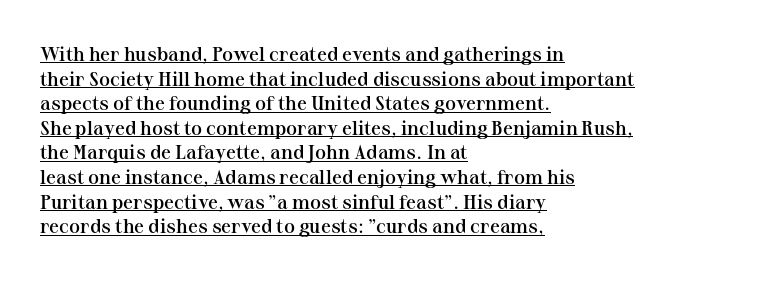
In terms of letterspacing, this is plain default setting. The strokes are fattened partway — semibold, not bold. Characters remain perfectly vertical along every line. Casual observation: everything's shoved over to the left. Beneath each row of characters lies a ruled line.
